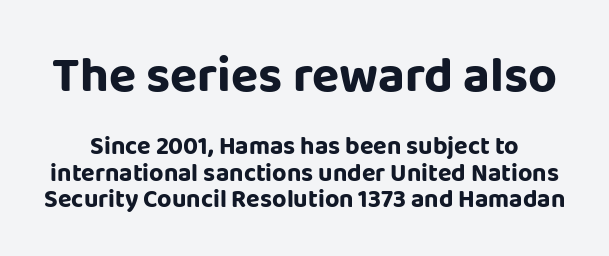
The image shows 50 px bold sans-serif type, upright; set tight line spacing (1.05x), normal letter spacing, not underlined; the first (top) block is 2.0x larger; low stroke contrast and a large x-height.
